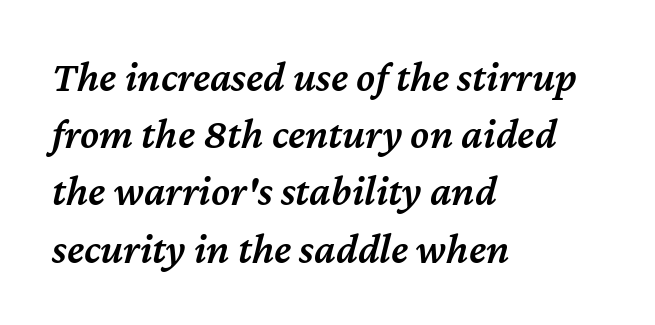
{"italic": "yes", "lean": "right", "slant_degrees": 12, "bold": "semi", "weight": "semibold", "width": "normal", "stroke_contrast": "medium", "x_height": "medium", "monospaced": "no", "underline": "no", "align": "left", "line_spacing": "normal", "line_spacing_ratio": 1.33, "letter_spacing": "normal", "letter_spacing_em": 0.0, "glyph_px": 43}
